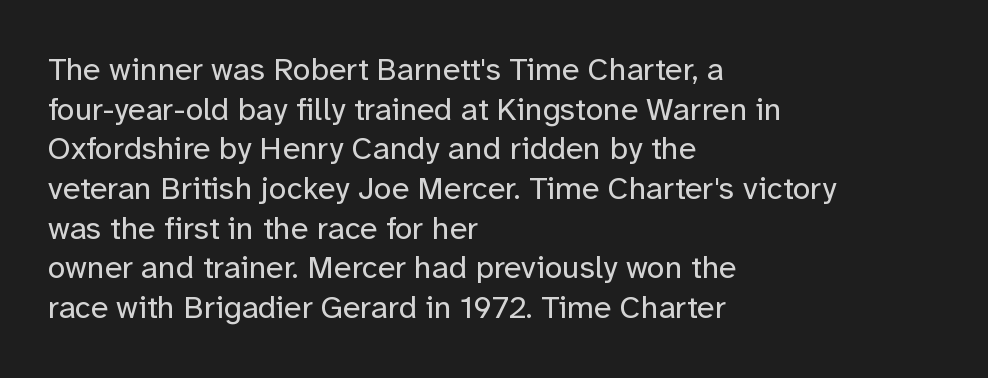
The image shows 32 px regular-weight sans-serif type, upright; set left-aligned, line spacing 1.24x, normal letter spacing, not underlined; low stroke contrast and a medium x-height.
